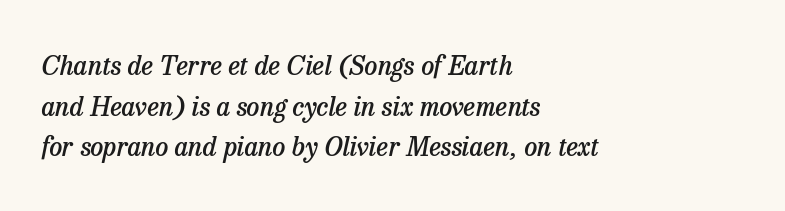
Emphasis by weight is partial: semibold. The passage shown leans; its letterforms are oblique. Vertically, the passage feels balanced, rows spaced as you'd expect. In terms of letterspacing, this is plain default setting. A classic flush-left, rag-right setting is used for this passage. Rule under the text: the space is simply empty.
